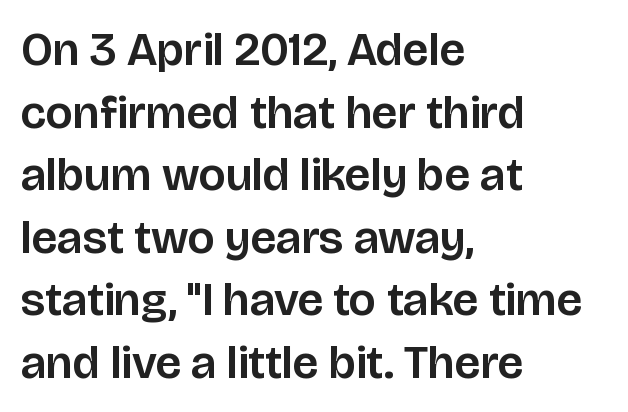
Spacing verdict: proportional, widths tailored to each character. Tracking here is standard; glyphs follow each other at the usual distance. Rows of type keep a routine distance in the vertical direction. Ascenders rise straight up at ninety degrees. One-word summary of the alignment: left.
